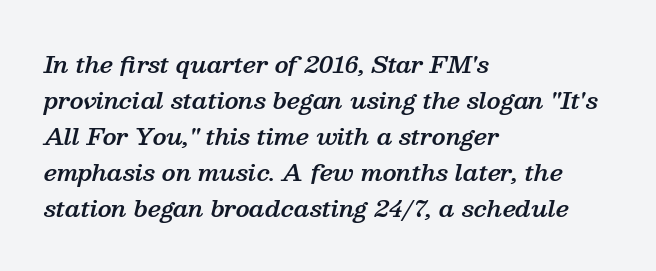
{"italic": "yes", "lean": "right", "slant_degrees": 13, "bold": "semi", "underline": "no", "align": "left", "line_spacing": "normal", "line_spacing_ratio": 1.56, "letter_spacing": "normal", "letter_spacing_em": 0.0, "glyph_px": 23}
